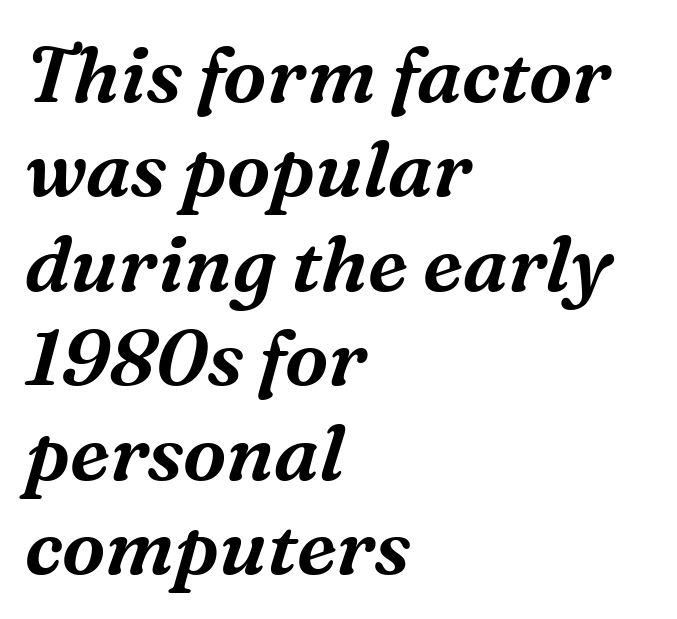
Varying glyph widths throughout — classic text-font behaviour. The type is set solid horizontally, with unmodified tracking. Letters rest on an invisible, unmarked baseline. The axis of the letterforms is tilted away from vertical. To sum up the face: it has serifs. If you drew a ruler down the left edge, every line would touch it.
